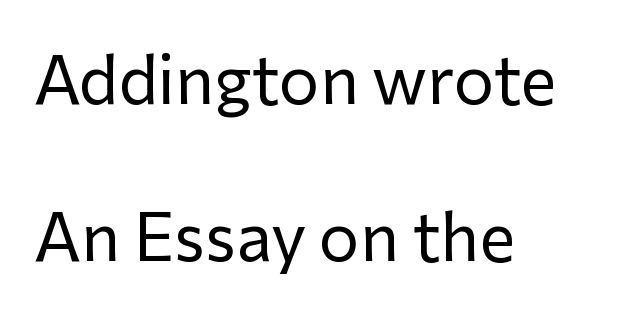
Q: Is the text bold? A: No.
Q: Is the text italic (slanted)? A: No, it is upright.
Q: Is the typeface a serif or a sans-serif typeface? A: Sans-serif.
Q: Is the text underlined? A: No.
Q: How is the paragraph aligned? A: Left-aligned.
Q: Is the spacing between letters normal or unusually wide? A: Normal.
Q: Is the spacing between lines tight, normal or loose? A: Loose.
Q: Width (condensed, normal, or wide)? A: Normal.
Q: Stroke contrast? A: Low.
Q: x-height? A: Medium.
Q: Monospaced? A: No.
